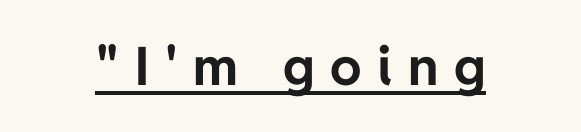
{"serif": "no", "italic": "no", "bold": "yes", "weight": "bold", "width": "normal", "stroke_contrast": "low", "x_height": "medium", "monospaced": "no", "underline": "yes", "letter_spacing": "wide", "letter_spacing_em": 0.29, "glyph_px": 53}
